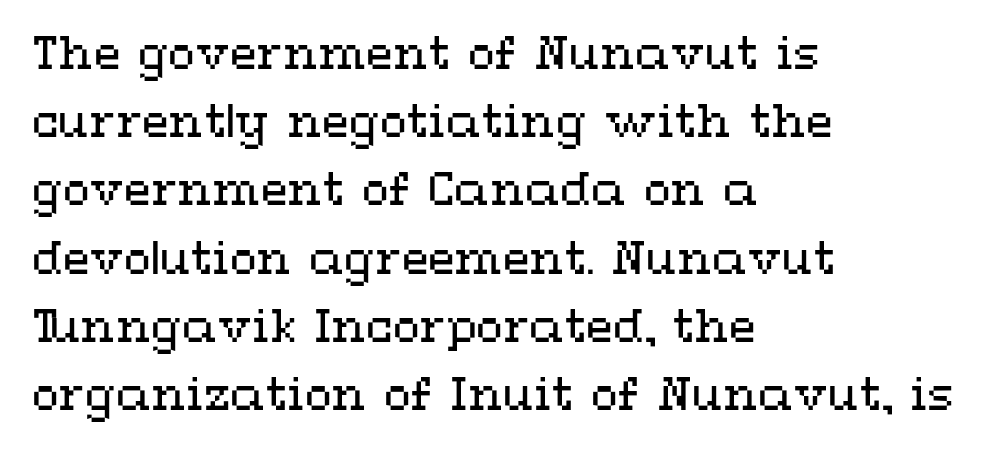
Q: Is the text bold? A: No.
Q: Is the text italic (slanted)? A: No, it is upright.
Q: Is the text underlined? A: No.
Q: How is the paragraph aligned? A: Left-aligned.
Q: Is the spacing between letters normal or unusually wide? A: Normal.
Q: Is the spacing between lines tight, normal or loose? A: Normal.
Q: Width (condensed, normal, or wide)? A: Wide.
Q: Stroke contrast? A: Medium.
Q: x-height? A: Medium.
Q: Monospaced? A: No.
